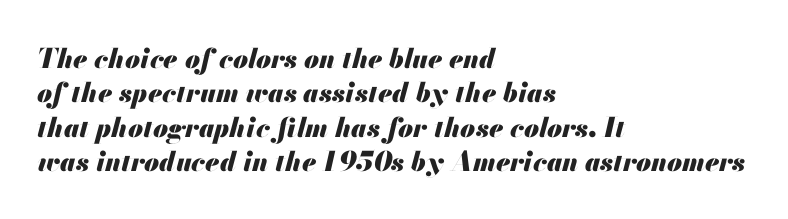
The image shows 27 px bold type, italic (leaning right); set left-aligned, normal line spacing (1.27x), normal letter spacing, not underlined.
